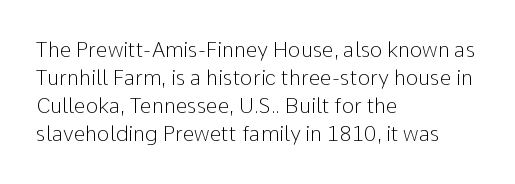
The image shows 21 px text type, upright; set left-aligned, normal line spacing (1.34x), normal letter spacing, not underlined.
